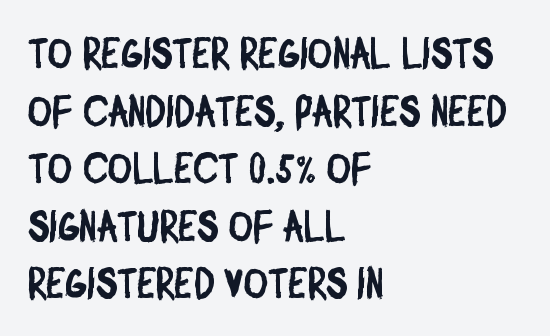
Type style note: lacks serifs. Horizontal alignment here is leftward, the default for most running prose. Underlining? Definitely not there. The gaps between neighbouring characters are ordinary and unremarkable. The letters advance in unequal steps, a hallmark of proportional type.
